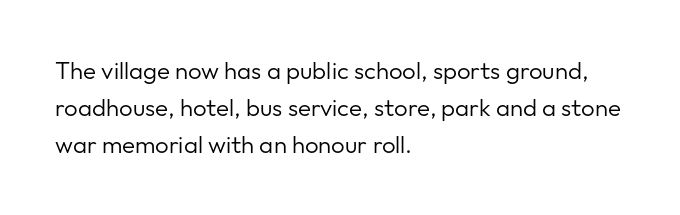
The image shows 24 px text type, upright; set left-aligned, normal line spacing (1.54x), normal letter spacing, not underlined.
